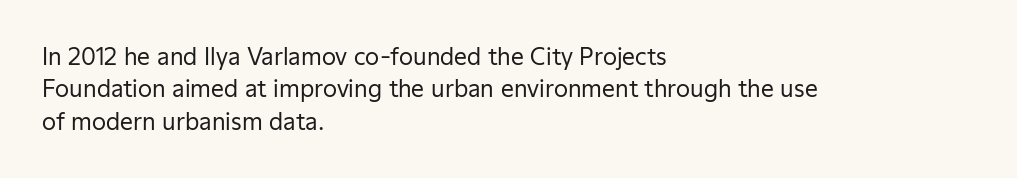
{"italic": "no", "bold": "no", "underline": "no", "align": "left", "line_spacing": "normal", "line_spacing_ratio": 1.41, "letter_spacing": "normal", "letter_spacing_em": 0.0, "glyph_px": 23}
